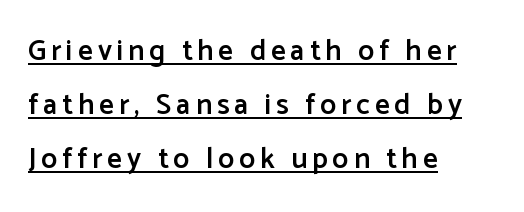
Q: Is the text bold? A: Semi-bold.
Q: Is the text italic (slanted)? A: No, it is upright.
Q: Is the typeface a serif or a sans-serif typeface? A: Sans-serif.
Q: Is the text underlined? A: Yes.
Q: How is the paragraph aligned? A: Left-aligned.
Q: Width (condensed, normal, or wide)? A: Normal.
Q: Stroke contrast? A: Low.
Q: x-height? A: Medium.
Q: Monospaced? A: No.
